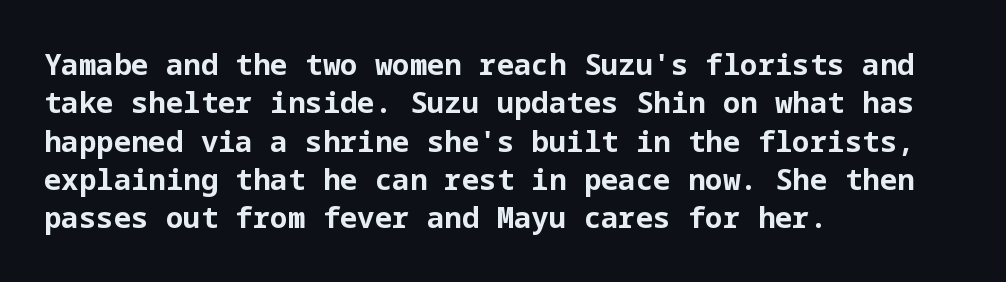
Typesetter's note: full bold, strokes at maximum text heaviness. Clear beneath every line of the passage. Students, observe: this is what conventionally led text looks like. No feet cap the strokes, marking this as sans-serif type. The rendering keeps characters at their native spacing.
